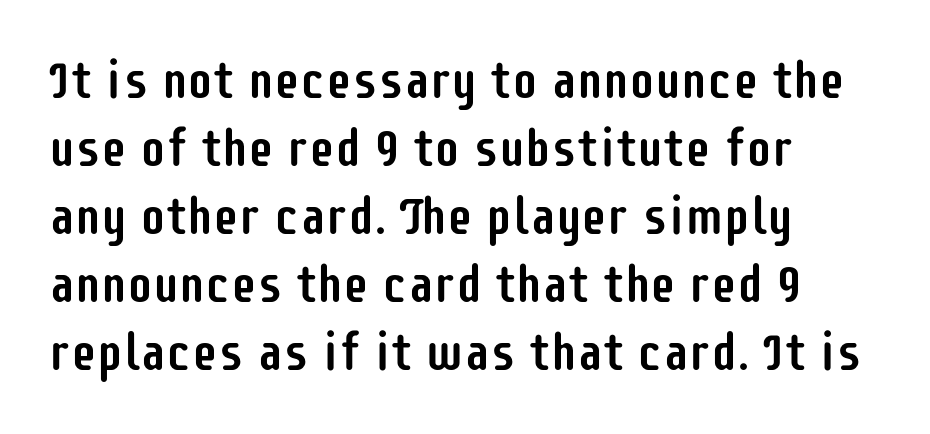
{"serif": "no", "italic": "no", "width": "condensed", "stroke_contrast": "low", "x_height": "large", "monospaced": "no", "underline": "no", "align": "left", "line_spacing": "normal", "line_spacing_ratio": 1.31, "letter_spacing": "normal", "letter_spacing_em": 0.0, "glyph_px": 52}
